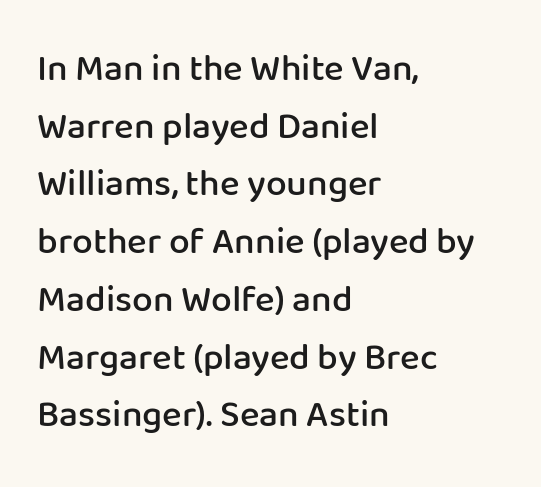
Q: Is the text bold? A: Semi-bold.
Q: Is the text italic (slanted)? A: No, it is upright.
Q: Is the typeface a serif or a sans-serif typeface? A: Sans-serif.
Q: Is the text underlined? A: No.
Q: How is the paragraph aligned? A: Left-aligned.
Q: Is the spacing between letters normal or unusually wide? A: Normal.
Q: Is the spacing between lines tight, normal or loose? A: Normal.
Q: Width (condensed, normal, or wide)? A: Normal.
Q: Stroke contrast? A: Low.
Q: x-height? A: Medium.
Q: Monospaced? A: No.
